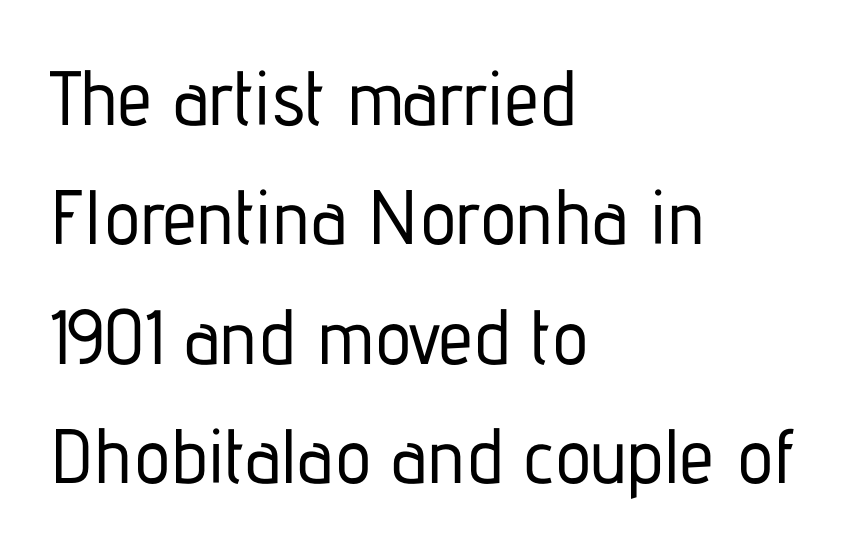
Q: Is the text italic (slanted)? A: No, it is upright.
Q: Is the typeface a serif or a sans-serif typeface? A: Sans-serif.
Q: Is the text underlined? A: No.
Q: How is the paragraph aligned? A: Left-aligned.
Q: Is the spacing between letters normal or unusually wide? A: Normal.
Q: Is the spacing between lines tight, normal or loose? A: Normal.
Q: Width (condensed, normal, or wide)? A: Condensed.
Q: Stroke contrast? A: Low.
Q: x-height? A: Medium.
Q: Monospaced? A: No.
